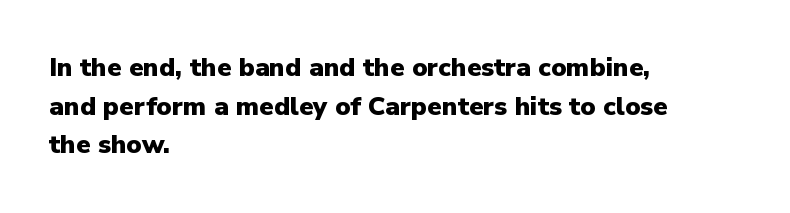
Q: Is the text bold? A: Yes.
Q: Is the text italic (slanted)? A: No, it is upright.
Q: Is the text underlined? A: No.
Q: How is the paragraph aligned? A: Left-aligned.
Q: Is the spacing between letters normal or unusually wide? A: Normal.
Q: Is the spacing between lines tight, normal or loose? A: Normal.
